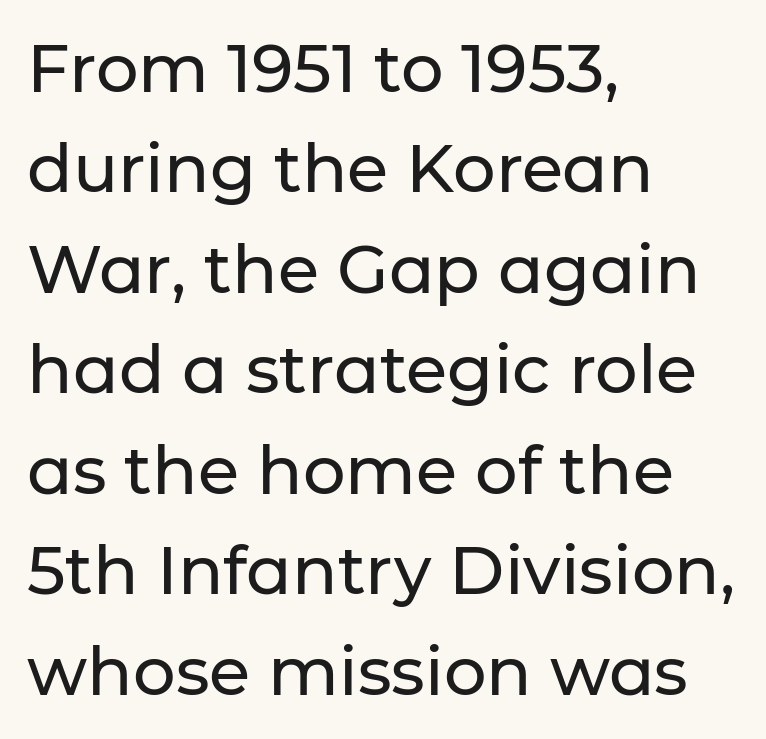
Compared with a centered layout, this one pins lines to the left instead. Honestly, the row spacing looks completely unremarkable. Each row of text sits above clean, open space. Italic? Not at all — the glyphs are vertical. This sample uses plain, unmodified letter spacing.
